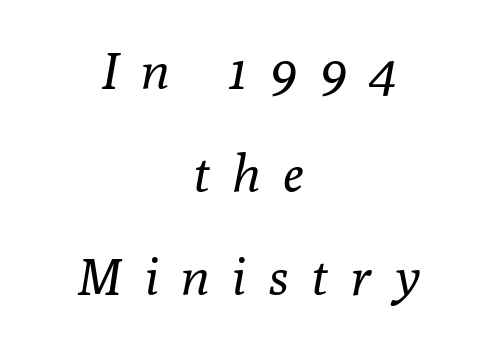
Posture: slanted. Examine the stroke ends and you'll spot serifs. Students, observe: this is what heavily led, spacious text looks like. The tracking jumps out immediately: characters are airy and widely separated.
